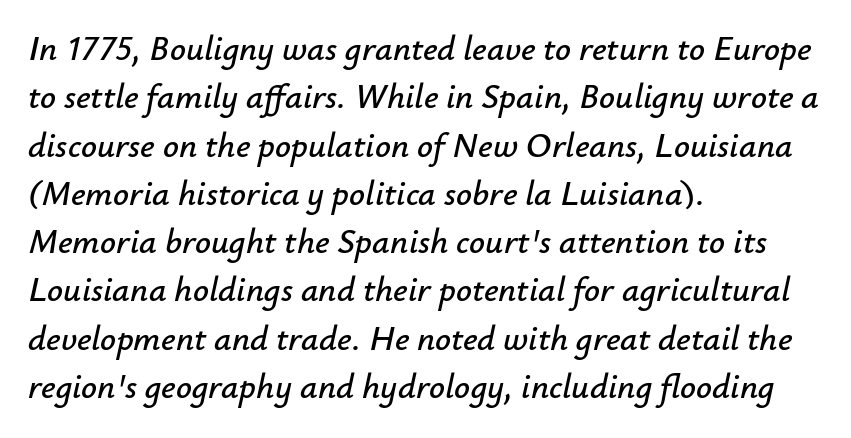
The letterforms sit shoulder to shoulder at normal distance. Vertically, the passage feels balanced, rows spaced as you'd expect. Each row of text sits above clean, open space. Line beginnings align vertically; line endings do not.
